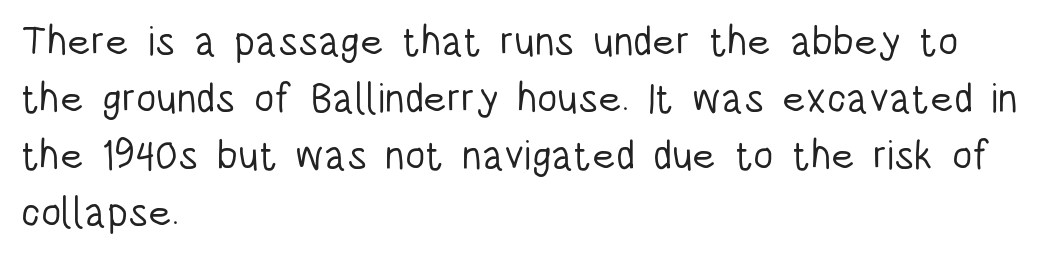
The characters are drawn with everyday or finer stroke widths. Varying glyph widths throughout — classic text-font behaviour. Every row of glyphs begins at an identical x-position on the left. When letters stand straight like this, we call the style roman or upright. One glance says typical: line gaps are just what's usual. Examine the stroke ends and you'll find no serifs.
